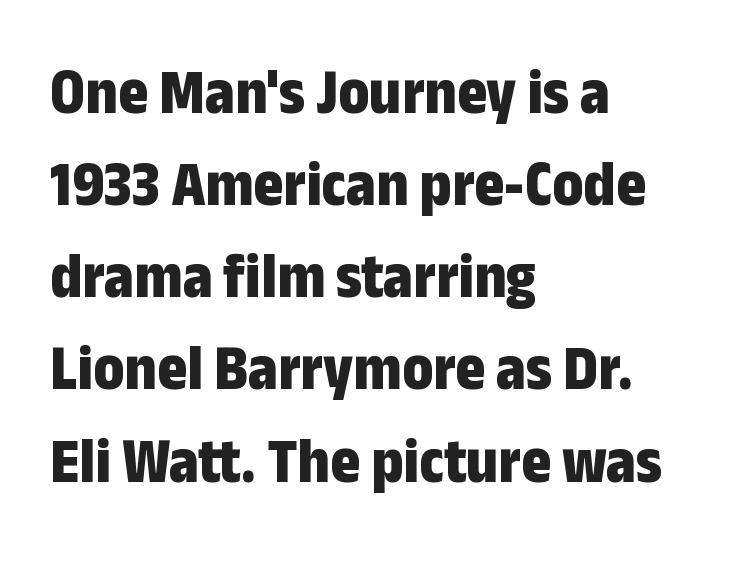
{"serif": "no", "italic": "no", "bold": "yes", "weight": "bold", "width": "condensed", "stroke_contrast": "low", "x_height": "medium", "monospaced": "no", "underline": "no", "align": "left", "line_spacing": "normal", "line_spacing_ratio": 1.44, "letter_spacing": "normal", "letter_spacing_em": 0.0, "glyph_px": 64}
